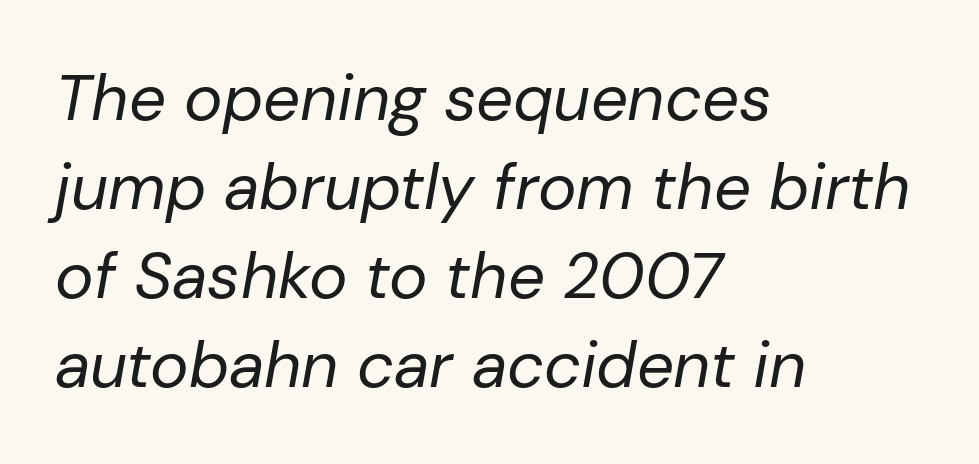
The image shows 65 px regular-weight type, italic (leaning right); set left-aligned, normal line spacing (1.37x), normal letter spacing, not underlined; low stroke contrast and a medium x-height.
